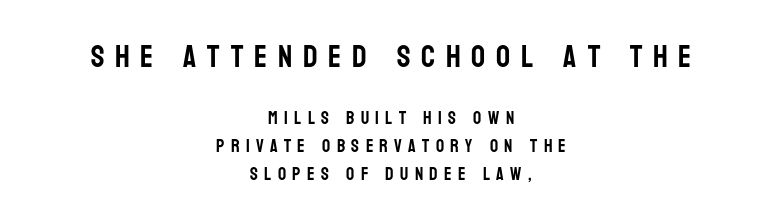
Q: Is the text italic (slanted)? A: No, it is upright.
Q: Is the typeface a serif or a sans-serif typeface? A: Sans-serif.
Q: Is the text underlined? A: No.
Q: How is the paragraph aligned? A: Centered.
Q: Is the spacing between letters normal or unusually wide? A: Unusually wide.
Q: Is the spacing between lines tight, normal or loose? A: Normal.
Q: Which block of text is set in a larger size, the first (top) or the second (bottom)? A: The first (top) one.
Q: Width (condensed, normal, or wide)? A: Condensed.
Q: Stroke contrast? A: Low.
Q: x-height? A: Large.
Q: Monospaced? A: No.
